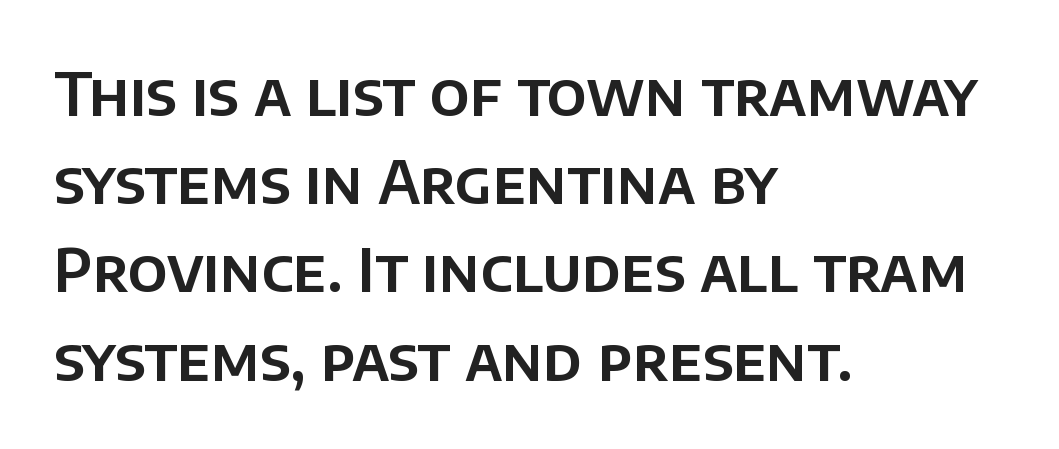
The image shows 60 px sans-serif type, upright; set left-aligned, normal line spacing (1.47x), normal letter spacing, not underlined; low stroke contrast and a large x-height.
